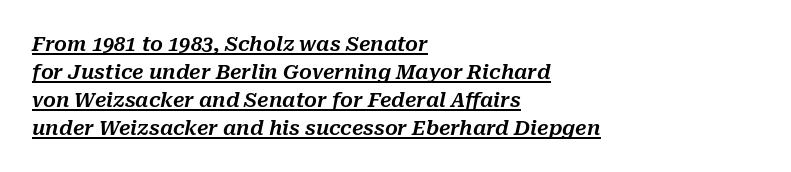
The image shows 20 px text type, italic (leaning right); set left-aligned, normal line spacing (1.4x), normal letter spacing, underlined.
